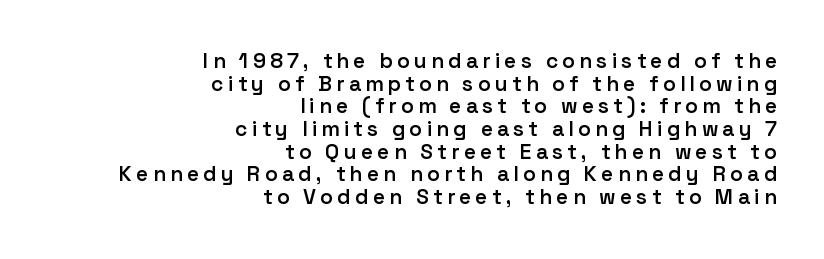
The image shows 21 px text type, upright; set right-aligned, tight line spacing (1.08x), unusually wide letter spacing (+0.2 em), not underlined.
